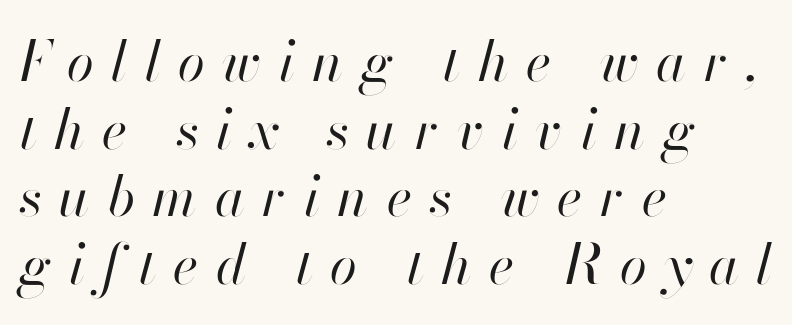
{"italic": "yes", "lean": "right", "slant_degrees": 13, "bold": "no", "weight": "regular", "width": "normal", "stroke_contrast": "high", "x_height": "small", "monospaced": "no", "underline": "no", "align": "left", "line_spacing_ratio": 1.23, "letter_spacing": "wide", "letter_spacing_em": 0.32, "glyph_px": 55}
